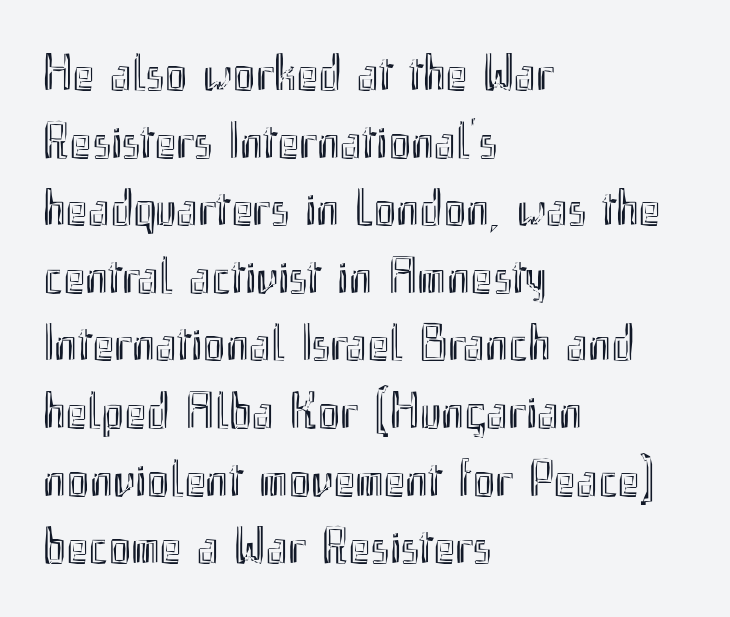
No extra tracking has been applied to these lines. In CSS terms this would be text-align: left. The letters advance in unequal steps, a hallmark of proportional type. Reading down the column, the eye jumps a familiar distance to each next line. The foot of each line stays bare and open.
